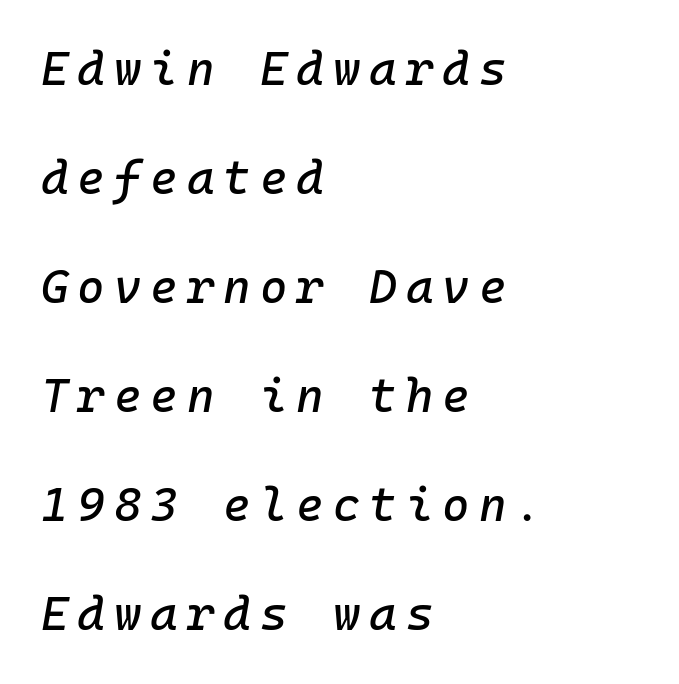
Q: Is the text italic (slanted)? A: Yes, it leans right by about 10 degrees.
Q: Is the text underlined? A: No.
Q: How is the paragraph aligned? A: Left-aligned.
Q: Is the spacing between lines tight, normal or loose? A: Loose.
Q: Width (condensed, normal, or wide)? A: Normal.
Q: Stroke contrast? A: Low.
Q: x-height? A: Medium.
Q: Monospaced? A: Yes.
